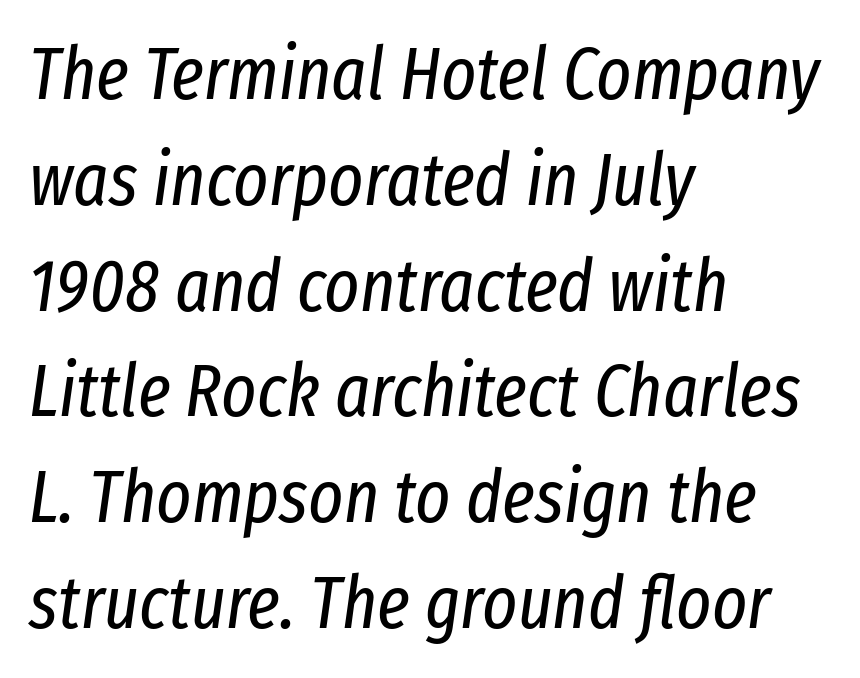
Line starts are locked; line ends wander. Observe the lean: these are italic letterforms. Proportional: the letters do not fall into vertical columns. The gap between lines stays unmarked.
